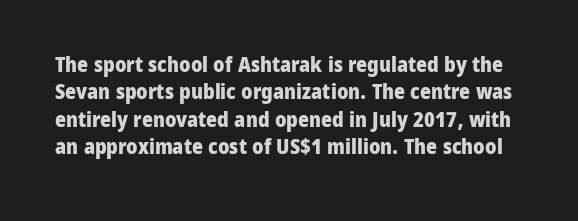
Q: Is the text bold? A: Yes.
Q: Is the text italic (slanted)? A: No, it is upright.
Q: Is the text underlined? A: No.
Q: Is the spacing between letters normal or unusually wide? A: Normal.
Q: Is the spacing between lines tight, normal or loose? A: Normal.
